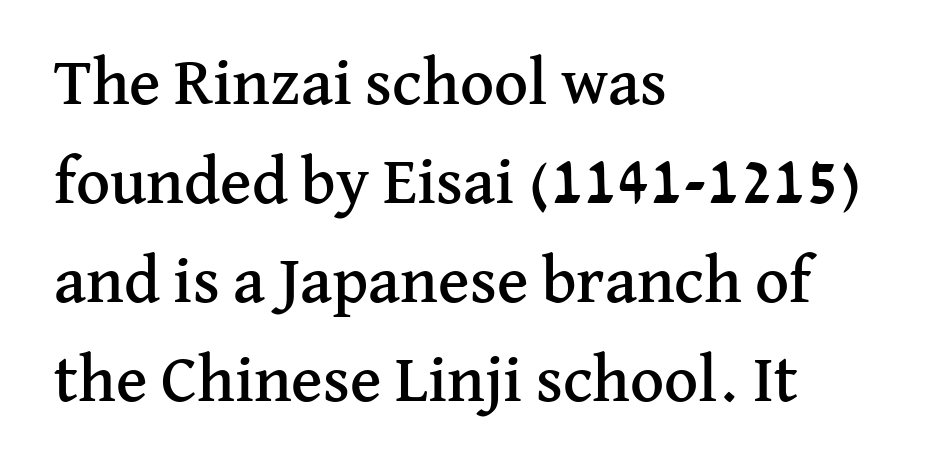
{"serif": "yes", "italic": "no", "width": "normal", "stroke_contrast": "medium", "x_height": "medium", "monospaced": "no", "underline": "no", "align": "left", "line_spacing": "normal", "line_spacing_ratio": 1.5, "letter_spacing": "normal", "letter_spacing_em": 0.0, "glyph_px": 66}
